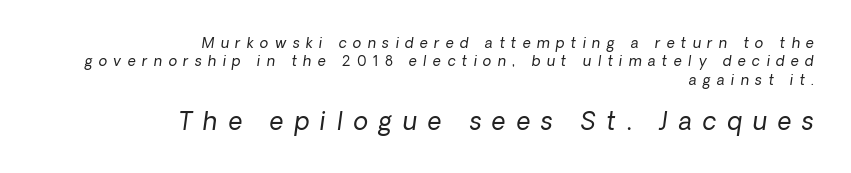
{"bold": "no", "underline": "no", "align": "right", "line_spacing": "normal", "line_spacing_ratio": 1.32, "letter_spacing": "wide", "letter_spacing_em": 0.46, "larger_block": "second", "size_ratio": 1.71, "glyph_px": 24}
